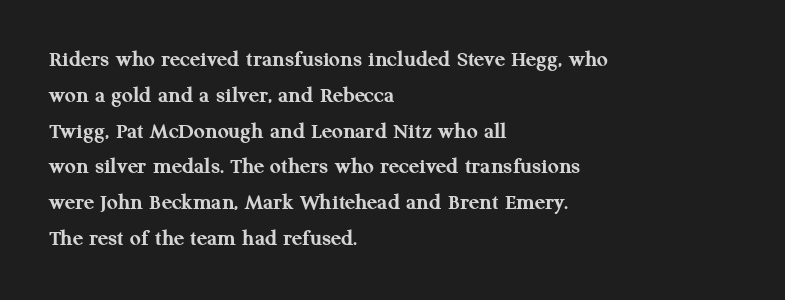
The image shows 24 px bold type, upright; set left-aligned, normal line spacing (1.49x), normal letter spacing, not underlined.
